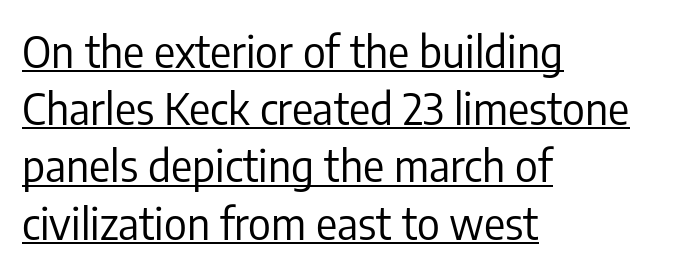
Q: Is the text bold? A: No.
Q: Is the text italic (slanted)? A: No, it is upright.
Q: Is the typeface a serif or a sans-serif typeface? A: Sans-serif.
Q: Is the text underlined? A: Yes.
Q: How is the paragraph aligned? A: Left-aligned.
Q: Is the spacing between letters normal or unusually wide? A: Normal.
Q: Is the spacing between lines tight, normal or loose? A: Normal.
Q: Width (condensed, normal, or wide)? A: Condensed.
Q: Stroke contrast? A: Low.
Q: x-height? A: Medium.
Q: Monospaced? A: No.
